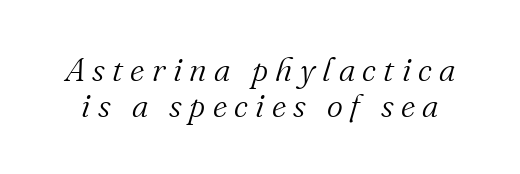
{"serif": "yes", "italic": "yes", "lean": "right", "slant_degrees": 16, "bold": "no", "weight": "light", "width": "normal", "stroke_contrast": "medium", "x_height": "small", "monospaced": "no", "underline": "no", "line_spacing": "tight", "line_spacing_ratio": 1.06, "letter_spacing": "wide", "letter_spacing_em": 0.22, "glyph_px": 34}
